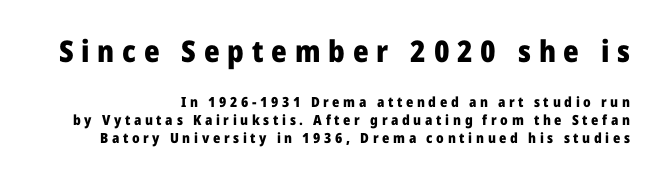
Q: Is the text bold? A: Yes.
Q: Is the text italic (slanted)? A: No, it is upright.
Q: Is the typeface a serif or a sans-serif typeface? A: Sans-serif.
Q: Is the text underlined? A: No.
Q: Is the spacing between letters normal or unusually wide? A: Unusually wide.
Q: Is the spacing between lines tight, normal or loose? A: Normal.
Q: Which block of text is set in a larger size, the first (top) or the second (bottom)? A: The first (top) one.
Q: Width (condensed, normal, or wide)? A: Normal.
Q: Stroke contrast? A: Low.
Q: x-height? A: Medium.
Q: Monospaced? A: No.
